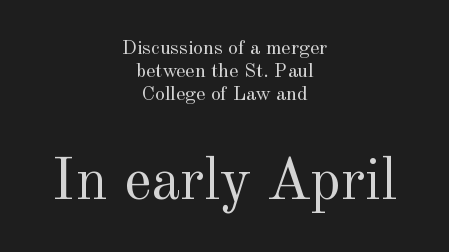
Q: Is the text bold? A: No.
Q: Is the text italic (slanted)? A: No, it is upright.
Q: Is the typeface a serif or a sans-serif typeface? A: Serif.
Q: Is the text underlined? A: No.
Q: How is the paragraph aligned? A: Centered.
Q: Is the spacing between letters normal or unusually wide? A: Normal.
Q: Is the spacing between lines tight, normal or loose? A: Tight.
Q: Which block of text is set in a larger size, the first (top) or the second (bottom)? A: The second (bottom) one.
Q: Width (condensed, normal, or wide)? A: Normal.
Q: x-height? A: Small.
Q: Monospaced? A: No.
